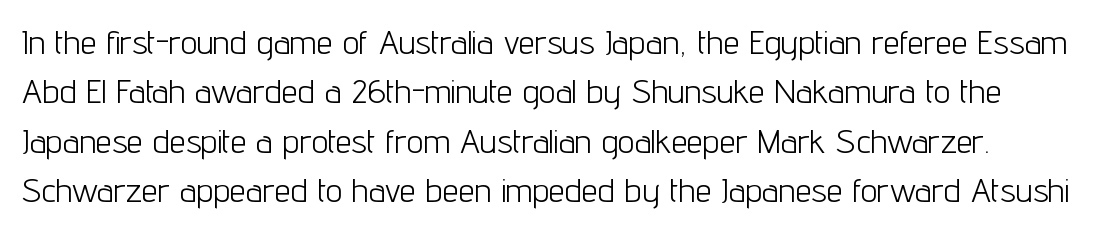
Between one letter and the next there's only the usual sliver of space. The strokes are not fattened; the text isn't bold. Note: no serifs on the glyphs. Compared with typical paragraphs, the rows here are spaced about the same. Has an underline been added? It has not. Posture: vertical.
